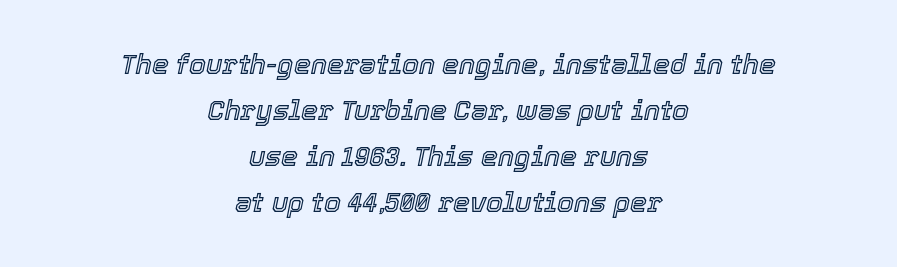
The image shows 27 px text type, italic (leaning right); set centered, normal line spacing (1.7x), normal letter spacing, not underlined.
